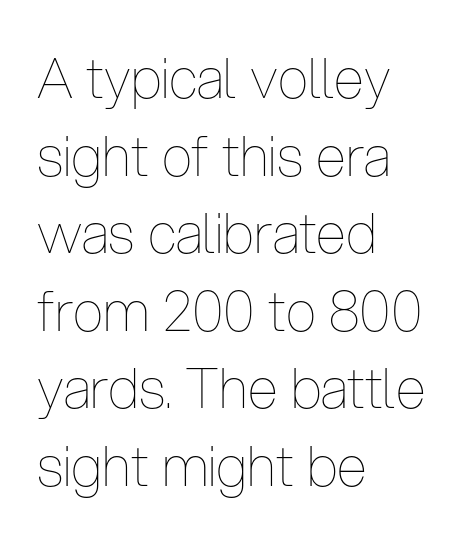
{"italic": "no", "bold": "no", "weight": "thin", "width": "condensed", "stroke_contrast": "low", "x_height": "medium", "monospaced": "no", "underline": "no", "align": "left", "line_spacing": "normal", "line_spacing_ratio": 1.41, "letter_spacing": "normal", "letter_spacing_em": 0.0, "glyph_px": 55}
